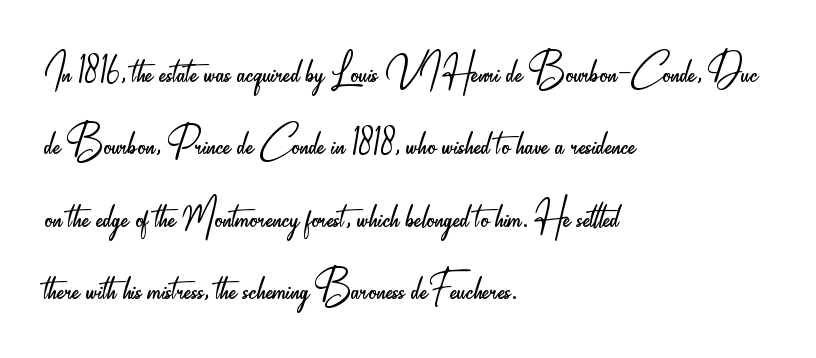
This sample is left-justified, so line endings fall wherever the words run out. The letters carry no serifs — their stems end cleanly without finishing strokes. The rendering uses natural spacing where letterforms have individual widths. Inter-character spacing is left at the font's built-in metrics. Descenders are the only things crossing below the line.
